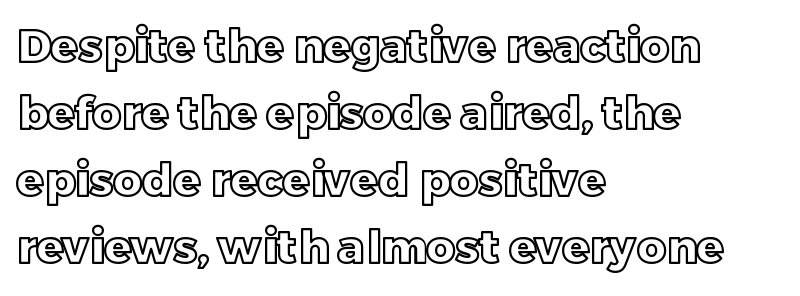
Notice how the passage keeps a crisp vertical edge on the left only. These lines are rendered in a variable-pitch font. Regular leading. If you drew a line through each stem, it would be perfectly vertical. What stands out about the letter spacing? Nothing — it is the standard amount.
